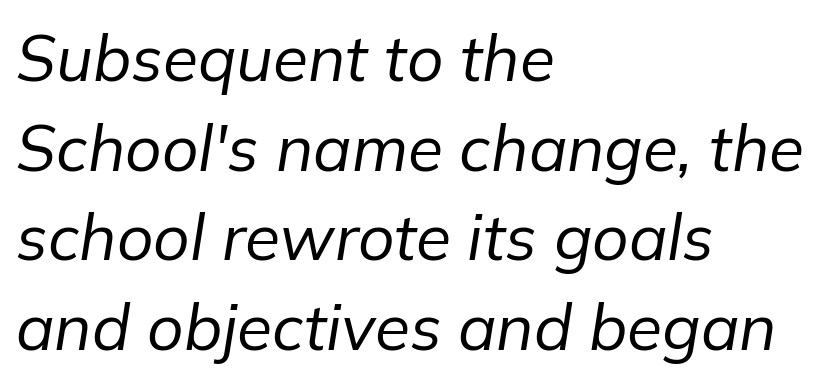
This rendering uses left alignment, leaving the right contour irregular. The characters are drawn with everyday or finer stroke widths. Is there much room between lines? A standard amount, neither cramped nor airy. Each letter keeps its own natural width here, so spacing adapts to shape.
